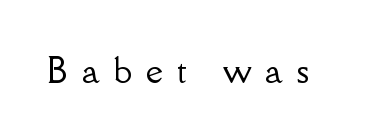
Q: Is the text italic (slanted)? A: No, it is upright.
Q: Is the typeface a serif or a sans-serif typeface? A: Serif.
Q: Is the text underlined? A: No.
Q: Is the spacing between letters normal or unusually wide? A: Unusually wide.
Q: Width (condensed, normal, or wide)? A: Normal.
Q: Stroke contrast? A: Low.
Q: x-height? A: Small.
Q: Monospaced? A: No.
